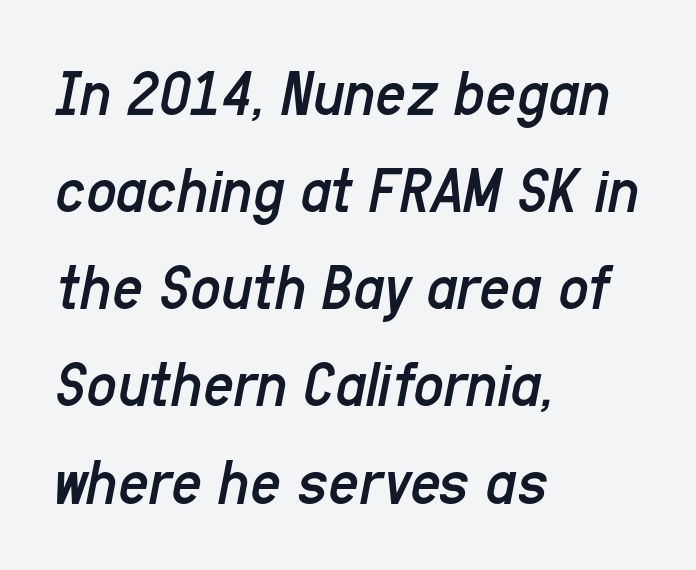
Q: Is the text bold? A: No.
Q: Is the text italic (slanted)? A: Yes, it leans right by about 11 degrees.
Q: Is the text underlined? A: No.
Q: How is the paragraph aligned? A: Left-aligned.
Q: Is the spacing between letters normal or unusually wide? A: Normal.
Q: Is the spacing between lines tight, normal or loose? A: Normal.
Q: Width (condensed, normal, or wide)? A: Condensed.
Q: Stroke contrast? A: Low.
Q: x-height? A: Medium.
Q: Monospaced? A: No.
